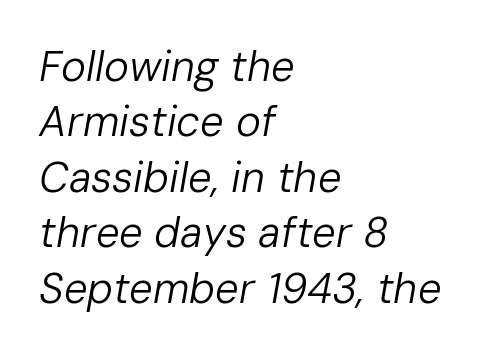
Q: Is the text bold? A: No.
Q: Is the text italic (slanted)? A: Yes, it leans right by about 10 degrees.
Q: Is the text underlined? A: No.
Q: How is the paragraph aligned? A: Left-aligned.
Q: Is the spacing between letters normal or unusually wide? A: Normal.
Q: Is the spacing between lines tight, normal or loose? A: Normal.
Q: Width (condensed, normal, or wide)? A: Normal.
Q: Stroke contrast? A: Low.
Q: x-height? A: Medium.
Q: Monospaced? A: No.
